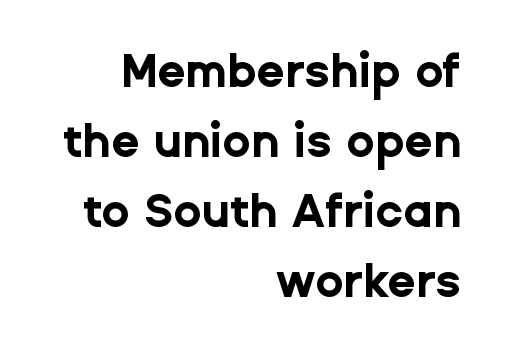
Notice how descenders clear the ascenders below comfortably — that's standard leading. The glyphs in this specimen are sans serif. This rendering leaves character spacing at its baseline value. Caption: multi-line text, flush right, ragged left. The axis of the letterforms is exactly vertical.
